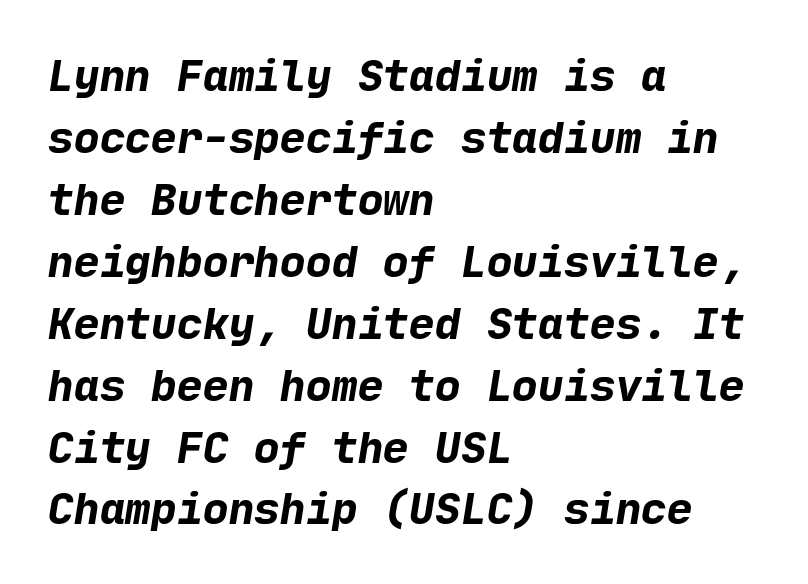
The specimen omits any rule beneath the text block's lines. Observe the ordinary spacing: letters are neighbours, not strangers. The letters are bold, with thick, heavy strokes. This sample uses a sans-serif face. Notice how descenders clear the ascenders below comfortably — that's standard leading. The typesetter chose a ragged-right arrangement here.
